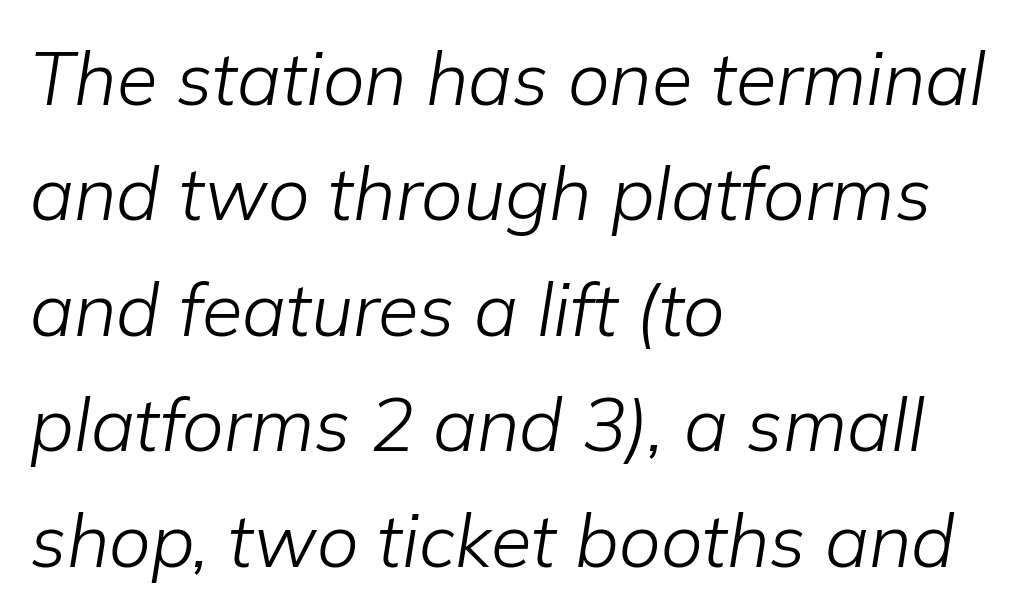
{"italic": "yes", "lean": "right", "slant_degrees": 9, "bold": "no", "weight": "light", "width": "normal", "stroke_contrast": "low", "x_height": "medium", "monospaced": "no", "underline": "no", "align": "left", "line_spacing": "normal", "line_spacing_ratio": 1.56, "letter_spacing": "normal", "letter_spacing_em": 0.0, "glyph_px": 74}
